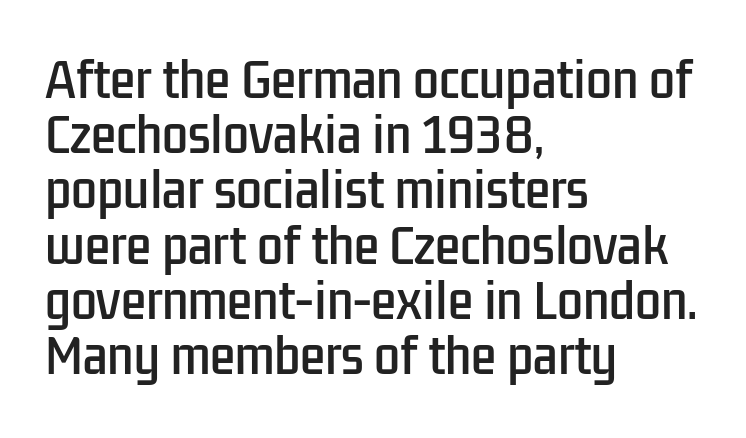
The image shows 46 px condensed sans-serif type, upright; set left-aligned, line spacing 1.2x, normal letter spacing, not underlined; low stroke contrast and a medium x-height.
